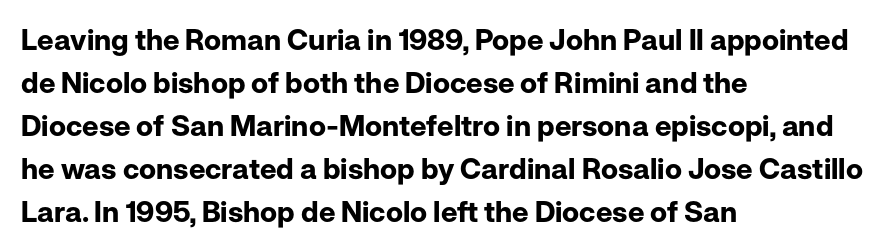
{"serif": "no", "italic": "no", "bold": "yes", "weight": "bold", "width": "normal", "stroke_contrast": "low", "x_height": "medium", "monospaced": "no", "underline": "no", "align": "left", "line_spacing": "normal", "line_spacing_ratio": 1.48, "letter_spacing": "normal", "letter_spacing_em": 0.0, "glyph_px": 29}
